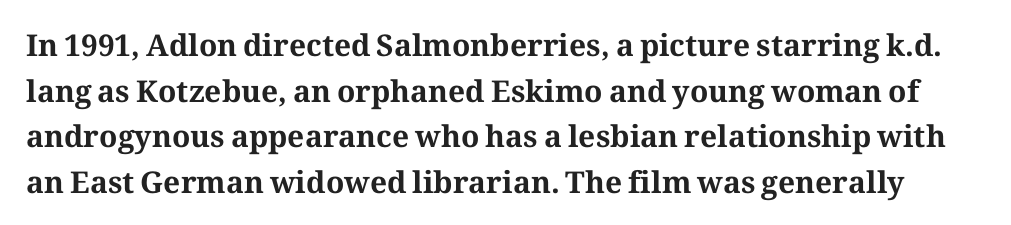
{"serif": "yes", "italic": "no", "bold": "yes", "weight": "bold", "width": "normal", "stroke_contrast": "medium", "x_height": "medium", "monospaced": "no", "underline": "no", "line_spacing": "normal", "line_spacing_ratio": 1.52, "letter_spacing": "normal", "letter_spacing_em": 0.0, "glyph_px": 30}
